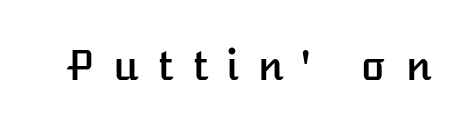
Q: Is the text italic (slanted)? A: No, it is upright.
Q: Is the text underlined? A: No.
Q: Is the spacing between letters normal or unusually wide? A: Unusually wide.
Q: Width (condensed, normal, or wide)? A: Normal.
Q: Stroke contrast? A: Low.
Q: x-height? A: Medium.
Q: Monospaced? A: No.
